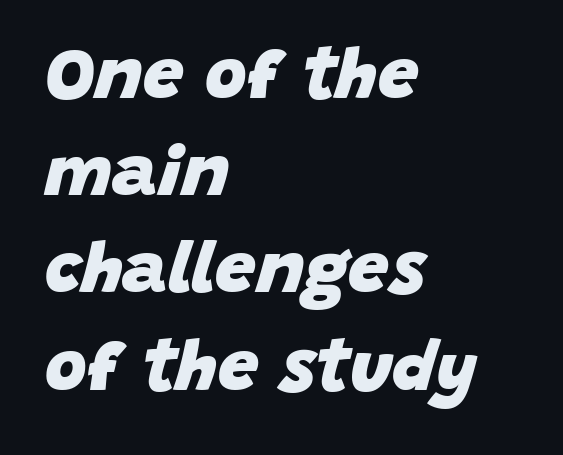
The image shows 72 px heavy type, italic (leaning right); set left-aligned, normal line spacing (1.35x), normal letter spacing, not underlined; low stroke contrast and a large x-height.
